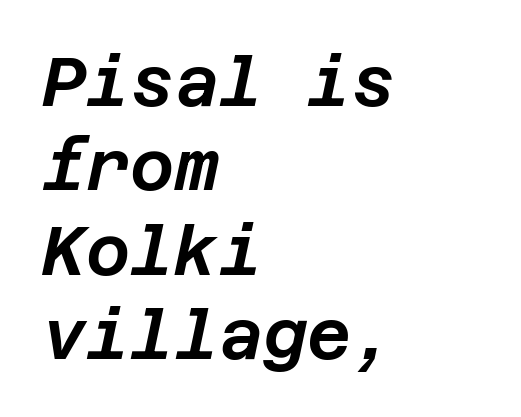
The gaps between neighbouring characters are ordinary and unremarkable. Left-aligned paragraph, ragged on the right. Only glyphs here, with clear space below each row. The typography opts for an oblique posture over an upright one.
